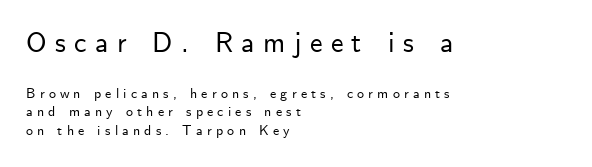
Q: Is the text italic (slanted)? A: No, it is upright.
Q: Is the typeface a serif or a sans-serif typeface? A: Sans-serif.
Q: Is the text underlined? A: No.
Q: How is the paragraph aligned? A: Left-aligned.
Q: Is the spacing between letters normal or unusually wide? A: Unusually wide.
Q: Is the spacing between lines tight, normal or loose? A: Normal.
Q: Which block of text is set in a larger size, the first (top) or the second (bottom)? A: The first (top) one.
Q: Width (condensed, normal, or wide)? A: Normal.
Q: Stroke contrast? A: Low.
Q: x-height? A: Small.
Q: Monospaced? A: No.
